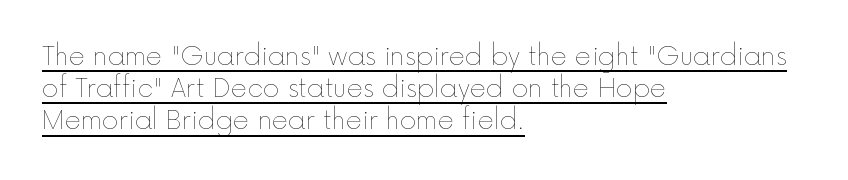
Compared with a centered layout, this one pins lines to the left instead. The sample's only ornament is a line tracing under the words. The letterforms sit at book weight or below. Spacing between characters is what you'd get straight out of the box. Evenly set lines give the paragraph a standard silhouette.
